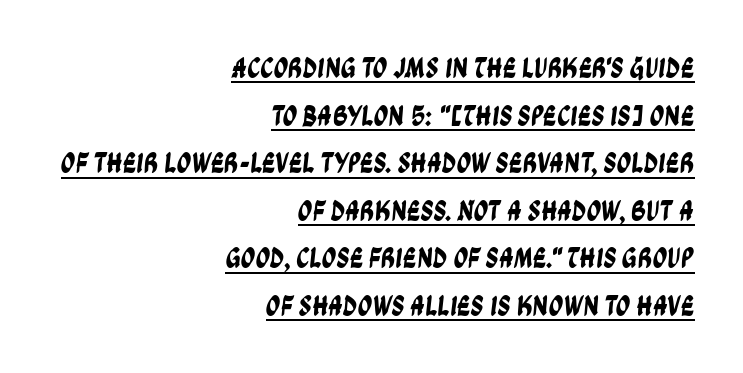
Q: Is the typeface a serif or a sans-serif typeface? A: Sans-serif.
Q: Is the text underlined? A: Yes.
Q: How is the paragraph aligned? A: Right-aligned.
Q: Is the spacing between letters normal or unusually wide? A: Normal.
Q: Is the spacing between lines tight, normal or loose? A: Normal.
Q: Width (condensed, normal, or wide)? A: Condensed.
Q: Stroke contrast? A: Low.
Q: x-height? A: Large.
Q: Monospaced? A: No.
